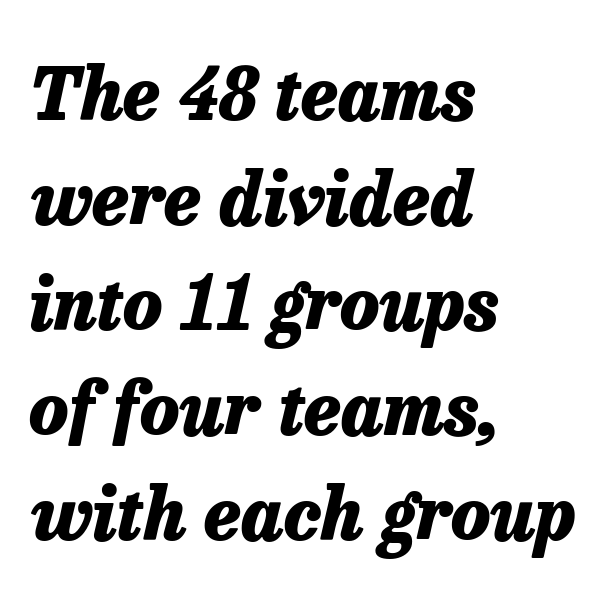
Q: Is the text bold? A: Yes.
Q: Is the text italic (slanted)? A: Yes, it leans right by about 13 degrees.
Q: Is the text underlined? A: No.
Q: How is the paragraph aligned? A: Left-aligned.
Q: Is the spacing between letters normal or unusually wide? A: Normal.
Q: Is the spacing between lines tight, normal or loose? A: Normal.
Q: Width (condensed, normal, or wide)? A: Normal.
Q: Stroke contrast? A: Low.
Q: x-height? A: Medium.
Q: Monospaced? A: No.
